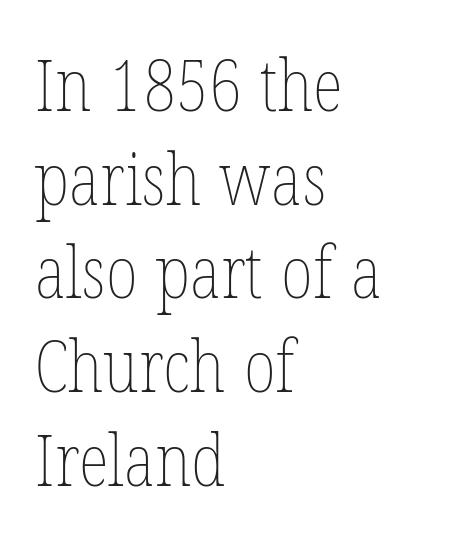
Q: Is the text bold? A: No.
Q: Is the text italic (slanted)? A: No, it is upright.
Q: Is the text underlined? A: No.
Q: How is the paragraph aligned? A: Left-aligned.
Q: Is the spacing between letters normal or unusually wide? A: Normal.
Q: Is the spacing between lines tight, normal or loose? A: Normal.
Q: Width (condensed, normal, or wide)? A: Condensed.
Q: Stroke contrast? A: Low.
Q: x-height? A: Medium.
Q: Monospaced? A: No.
